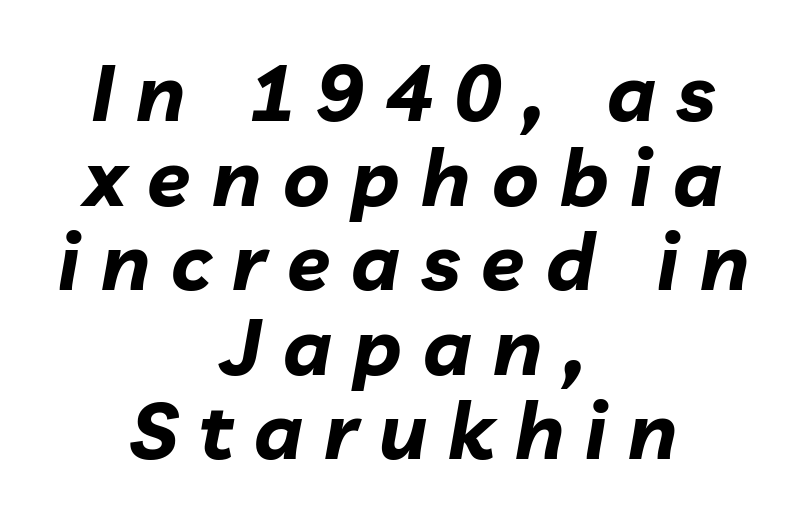
{"italic": "yes", "lean": "right", "slant_degrees": 10, "bold": "yes", "weight": "bold", "width": "normal", "stroke_contrast": "low", "x_height": "medium", "monospaced": "no", "underline": "no", "align": "center", "line_spacing": "tight", "line_spacing_ratio": 1.07, "letter_spacing": "wide", "letter_spacing_em": 0.27, "glyph_px": 79}
